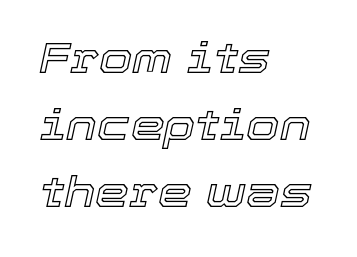
The image shows 43 px text type, italic (leaning right); set left-aligned, normal line spacing (1.56x), normal letter spacing, not underlined; a medium x-height.
